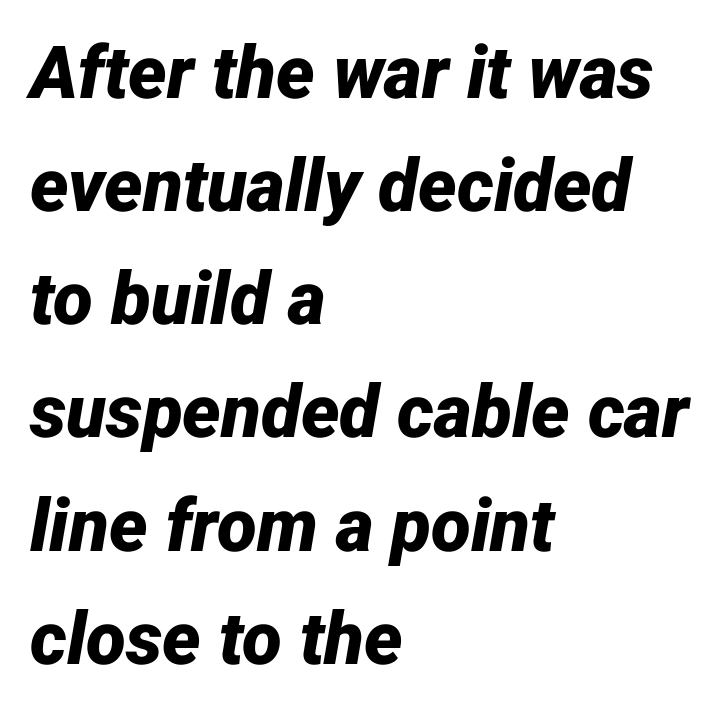
The image shows 73 px bold type, italic (leaning right); set left-aligned, normal line spacing (1.55x), normal letter spacing, not underlined; low stroke contrast and a medium x-height.
